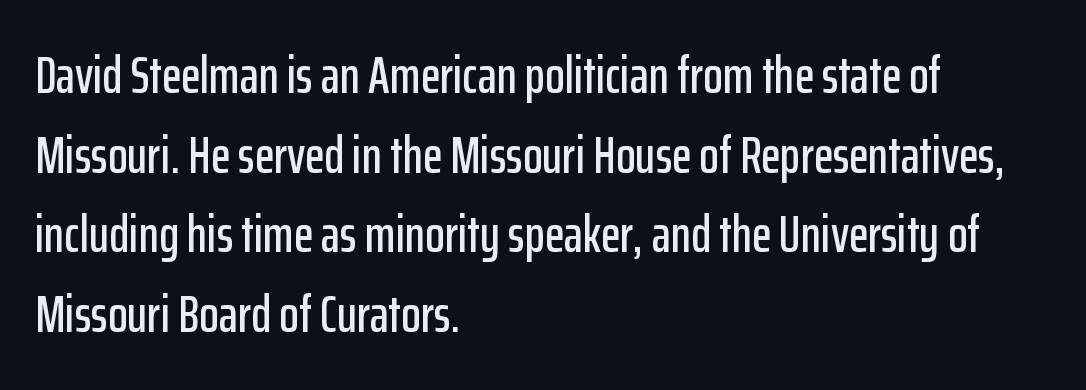
The image shows 51 px condensed sans-serif type, upright; set left-aligned, normal line spacing (1.56x), normal letter spacing, not underlined; low stroke contrast and a medium x-height.
